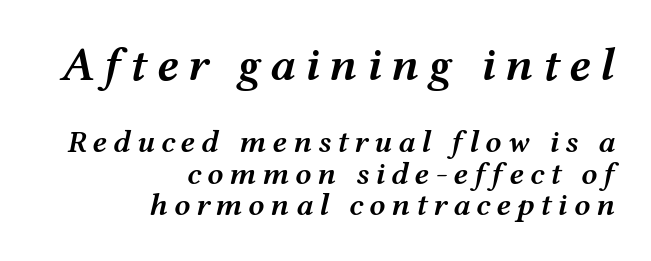
Of the two passages, the one on top uses the larger point size. Compared with an ordinary text face, these strokes are moderately heavier — a semibold. A bare baseline throughout the passage. Summary of vertical rhythm: compact, with narrow interline spacing. Character widths vary here, with narrow letters taking less room than wide ones.
